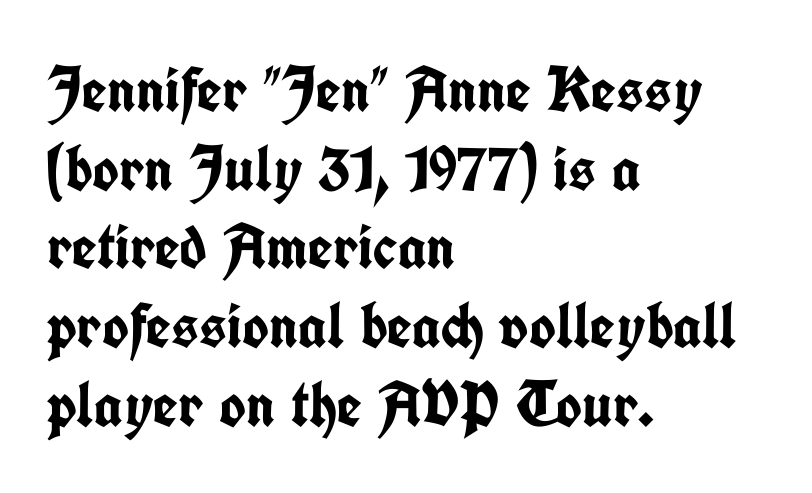
Q: Is the text bold? A: Yes.
Q: Is the text italic (slanted)? A: No, it is upright.
Q: Is the typeface a serif or a sans-serif typeface? A: Sans-serif.
Q: Is the text underlined? A: No.
Q: How is the paragraph aligned? A: Left-aligned.
Q: Is the spacing between letters normal or unusually wide? A: Normal.
Q: Width (condensed, normal, or wide)? A: Condensed.
Q: Stroke contrast? A: Low.
Q: x-height? A: Medium.
Q: Monospaced? A: No.
